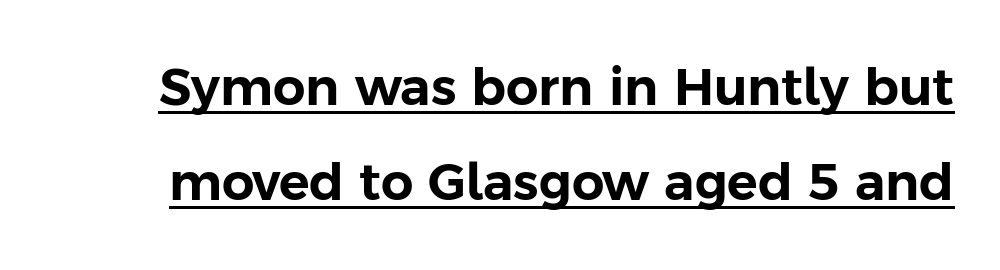
You can see a thin bar hugging the bottom of the glyphs. These lines are rendered in a variable-pitch font. A typesetter would call this zero additional tracking. No italicization has been applied; the sample stays upright. The text was rendered using a sans face with plain stroke endings.
